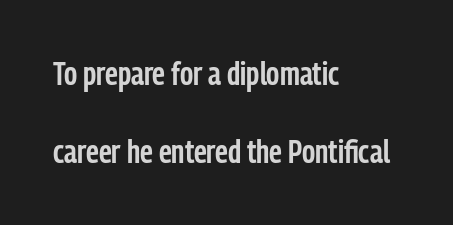
{"serif": "no", "italic": "no", "bold": "semi", "weight": "semibold", "width": "condensed", "stroke_contrast": "low", "x_height": "medium", "monospaced": "no", "underline": "no", "align": "left", "line_spacing": "loose", "line_spacing_ratio": 2.37, "letter_spacing": "normal", "letter_spacing_em": 0.0, "glyph_px": 33}
